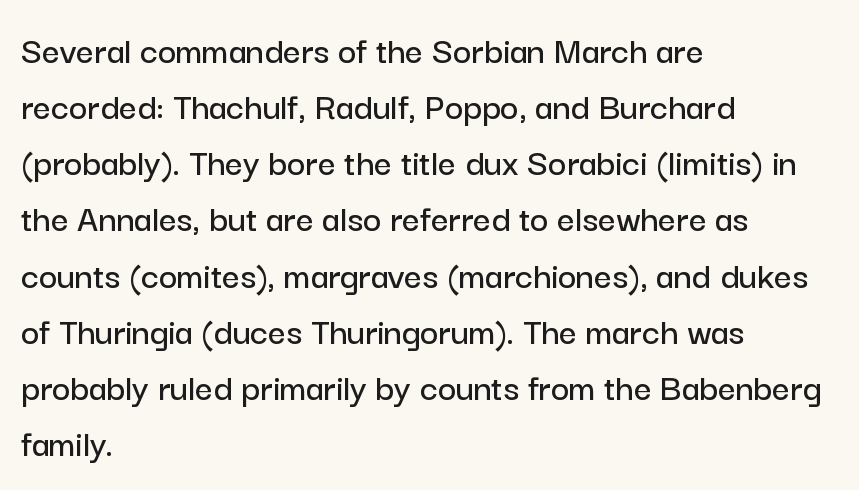
{"serif": "no", "italic": "no", "width": "normal", "stroke_contrast": "low", "x_height": "medium", "monospaced": "no", "underline": "no", "align": "left", "line_spacing": "normal", "line_spacing_ratio": 1.44, "letter_spacing": "normal", "letter_spacing_em": 0.0, "glyph_px": 39}
